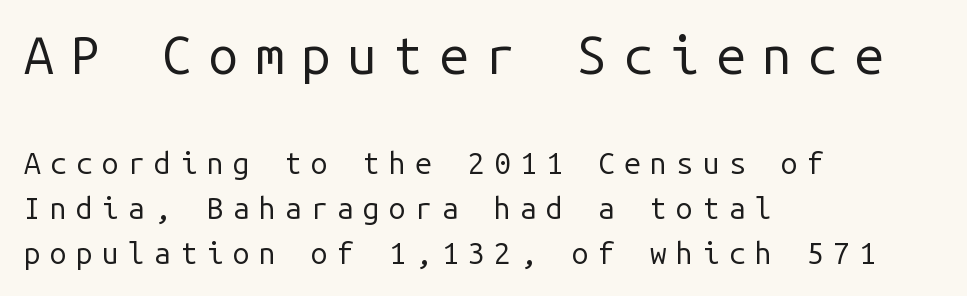
The rendering uses typewriter-style spacing with identical character cells. Top chunk: large. Bottom chunk: small. Here the glyphs are tracked loosely, breaking word shapes into spaced letters. The cut favours lightness, reaching ordinary text weight at its darkest.
